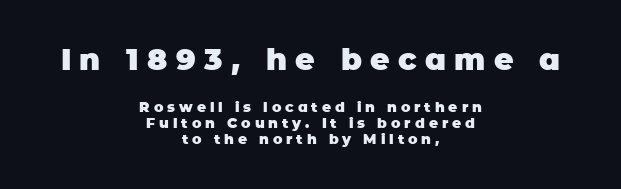
Q: Is the text bold? A: Yes.
Q: Is the text italic (slanted)? A: No, it is upright.
Q: Is the typeface a serif or a sans-serif typeface? A: Sans-serif.
Q: Is the text underlined? A: No.
Q: How is the paragraph aligned? A: Centered.
Q: Is the spacing between letters normal or unusually wide? A: Unusually wide.
Q: Is the spacing between lines tight, normal or loose? A: Tight.
Q: Which block of text is set in a larger size, the first (top) or the second (bottom)? A: The first (top) one.
Q: Width (condensed, normal, or wide)? A: Normal.
Q: Stroke contrast? A: Low.
Q: x-height? A: Large.
Q: Monospaced? A: No.
